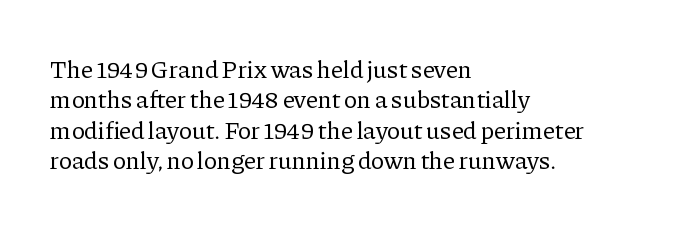
Nope, not italic — everything's standing straight. Only glyphs here, with clear space below each row. Leftover space on each line is placed entirely after the last word. The gaps between neighbouring characters are ordinary and unremarkable. A light-to-regular cut is what we see here.
